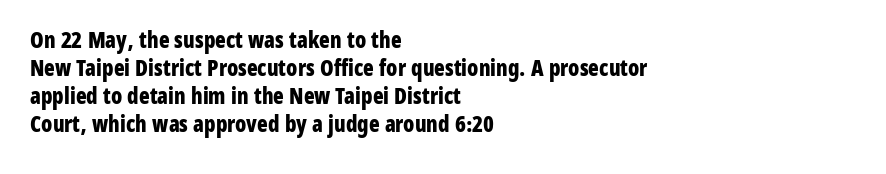
The image shows 22 px bold type, upright; set left-aligned, normal line spacing (1.27x), normal letter spacing, not underlined.
